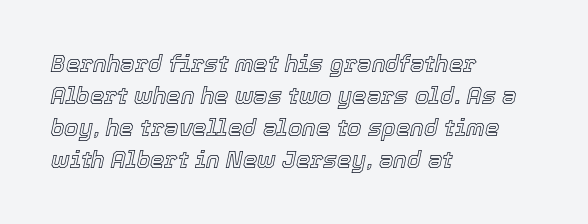
The image shows 23 px text type, italic (leaning right); set left-aligned, normal line spacing (1.39x), normal letter spacing, not underlined.
